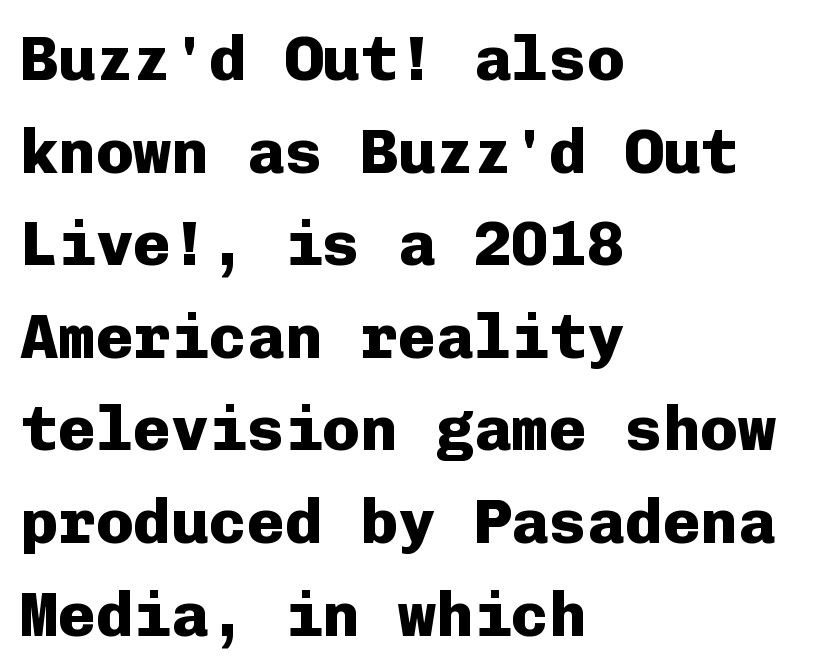
{"serif": "no", "italic": "no", "bold": "yes", "weight": "heavy", "width": "normal", "stroke_contrast": "low", "x_height": "medium", "monospaced": "yes", "underline": "no", "align": "left", "line_spacing": "normal", "line_spacing_ratio": 1.47, "letter_spacing": "normal", "letter_spacing_em": 0.0, "glyph_px": 63}
